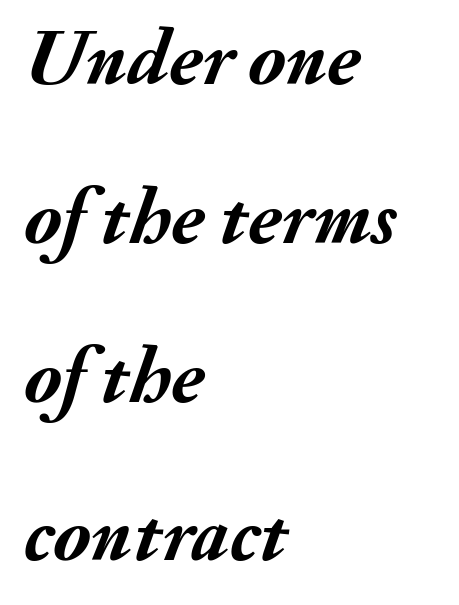
{"italic": "yes", "lean": "right", "slant_degrees": 20, "bold": "yes", "weight": "semibold", "width": "normal", "stroke_contrast": "medium", "x_height": "small", "monospaced": "no", "underline": "no", "align": "left", "line_spacing": "loose", "line_spacing_ratio": 2.01, "letter_spacing": "normal", "letter_spacing_em": 0.0, "glyph_px": 79}
